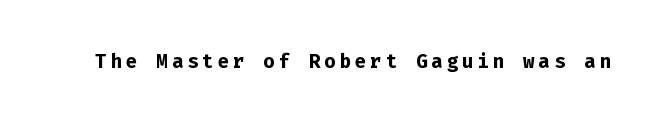
The lettering holds an erect, upright posture throughout. Check the space under the baseline: it is left empty. Does the weight exceed regular? Yes, all the way to bold.
